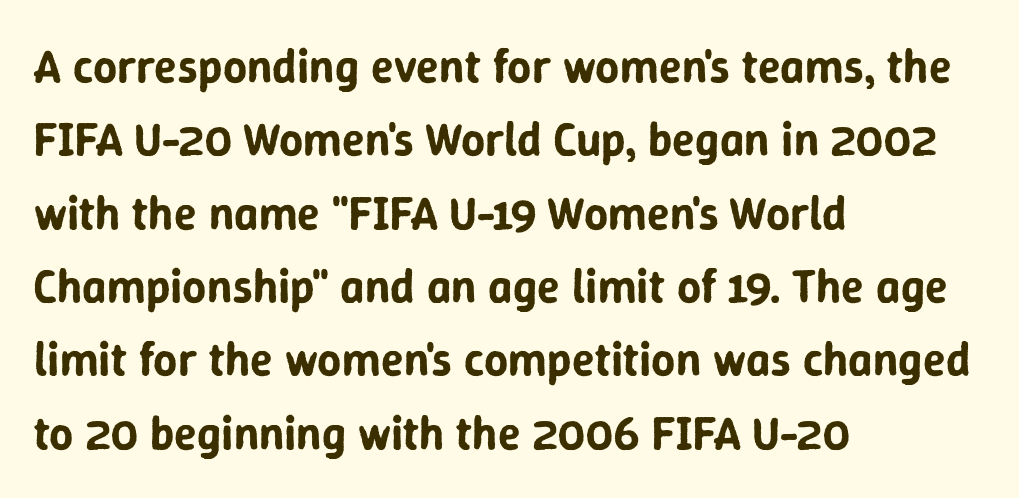
The image shows 47 px sans-serif type, upright; set left-aligned, normal line spacing (1.56x), normal letter spacing, not underlined; low stroke contrast and a medium x-height.
